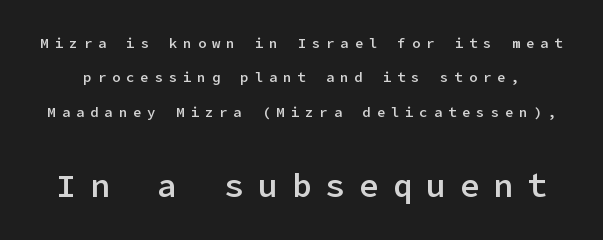
{"serif": "no", "italic": "no", "bold": "semi", "weight": "semibold", "width": "normal", "stroke_contrast": "low", "x_height": "medium", "underline": "no", "line_spacing": "loose", "line_spacing_ratio": 2.46, "letter_spacing": "wide", "letter_spacing_em": 0.42, "larger_block": "second", "size_ratio": 2.36, "glyph_px": 33}
